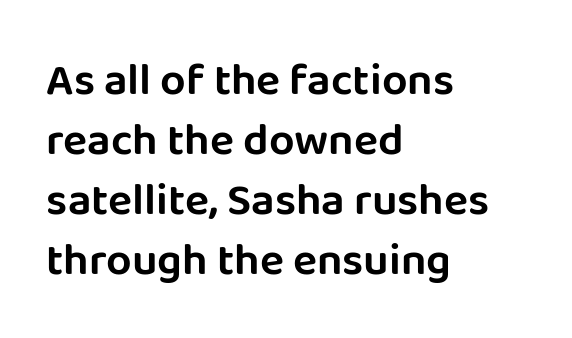
Q: Is the text italic (slanted)? A: No, it is upright.
Q: Is the typeface a serif or a sans-serif typeface? A: Sans-serif.
Q: Is the text underlined? A: No.
Q: How is the paragraph aligned? A: Left-aligned.
Q: Is the spacing between letters normal or unusually wide? A: Normal.
Q: Is the spacing between lines tight, normal or loose? A: Normal.
Q: Width (condensed, normal, or wide)? A: Normal.
Q: Stroke contrast? A: Low.
Q: x-height? A: Large.
Q: Monospaced? A: No.
